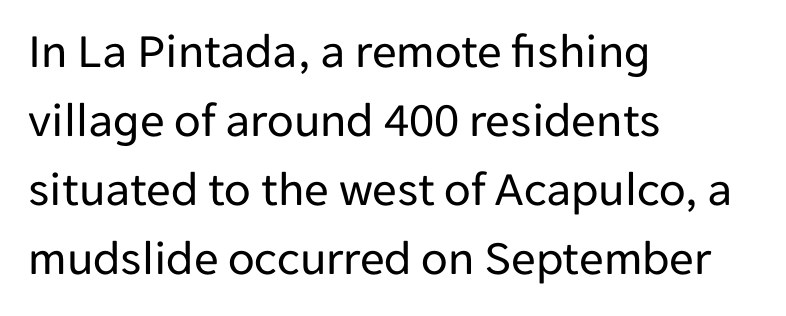
The image shows 49 px regular-weight sans-serif type, upright; set left-aligned, normal line spacing (1.41x), normal letter spacing, not underlined; low stroke contrast and a medium x-height.
